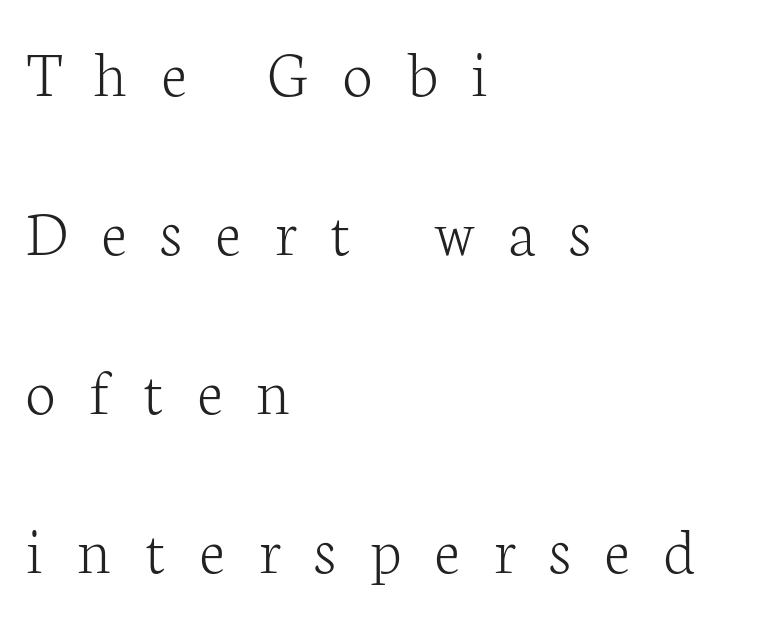
The image shows 68 px light serif type, upright; set left-aligned, loose line spacing (2.34x), unusually wide letter spacing (+0.5 em), not underlined; low stroke contrast and a medium x-height.
